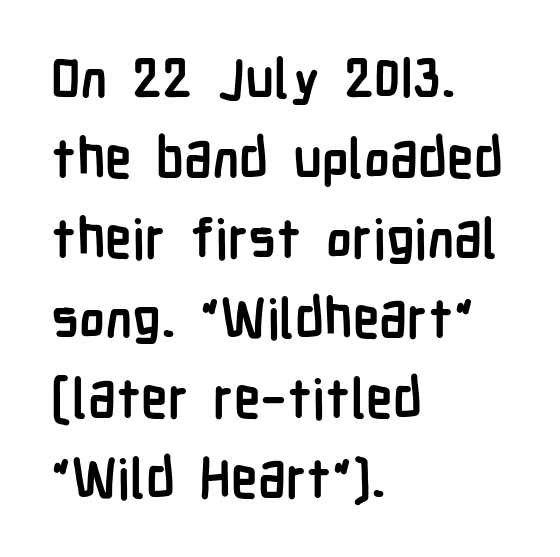
Q: Is the text bold? A: Yes.
Q: Is the text italic (slanted)? A: No, it is upright.
Q: Is the typeface a serif or a sans-serif typeface? A: Sans-serif.
Q: Is the text underlined? A: No.
Q: How is the paragraph aligned? A: Left-aligned.
Q: Is the spacing between letters normal or unusually wide? A: Normal.
Q: Is the spacing between lines tight, normal or loose? A: Normal.
Q: Width (condensed, normal, or wide)? A: Condensed.
Q: Stroke contrast? A: Low.
Q: x-height? A: Medium.
Q: Monospaced? A: No.
